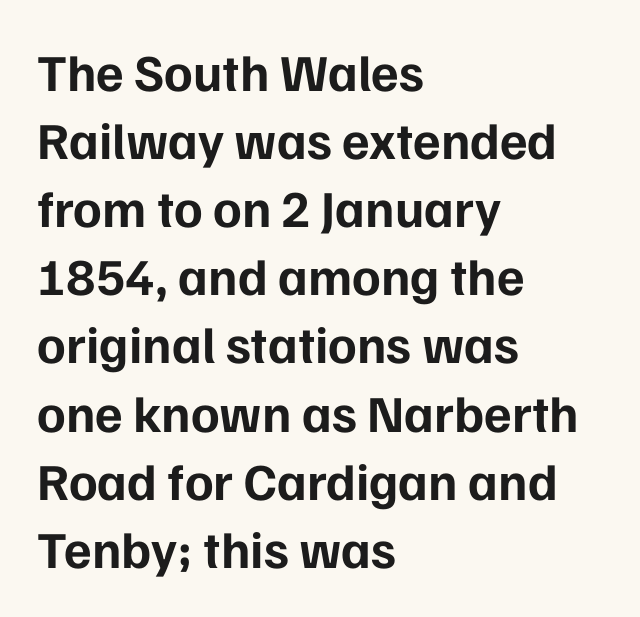
{"serif": "no", "italic": "no", "bold": "yes", "weight": "bold", "width": "normal", "stroke_contrast": "low", "x_height": "medium", "monospaced": "no", "underline": "no", "align": "left", "line_spacing": "normal", "line_spacing_ratio": 1.31, "letter_spacing": "normal", "letter_spacing_em": 0.0, "glyph_px": 52}
